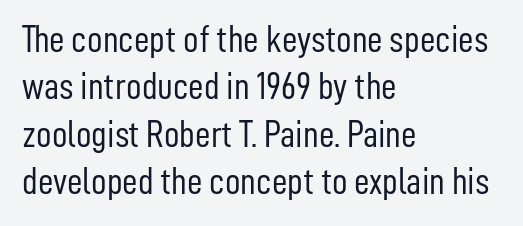
Letters have the restrained weight of plain body copy at most. Rows of type keep a routine distance in the vertical direction. Each word holds together tightly as a unit, with standard inter-letter gaps. This rendering features lettering with no underline. The text block is weighted toward the left margin, trailing off unevenly rightward. The typography opts for an upright posture over an oblique one.
